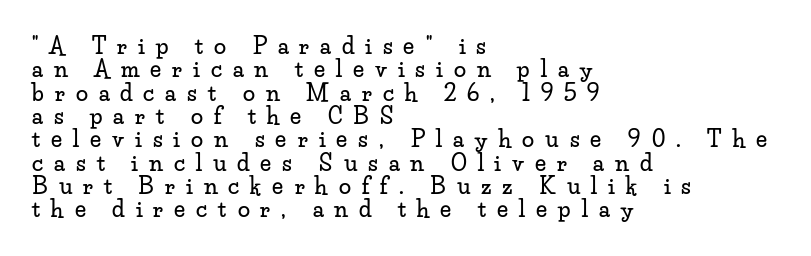
{"italic": "no", "underline": "no", "align": "left", "line_spacing": "tight", "line_spacing_ratio": 1.06, "letter_spacing": "wide", "letter_spacing_em": 0.5, "glyph_px": 22}
